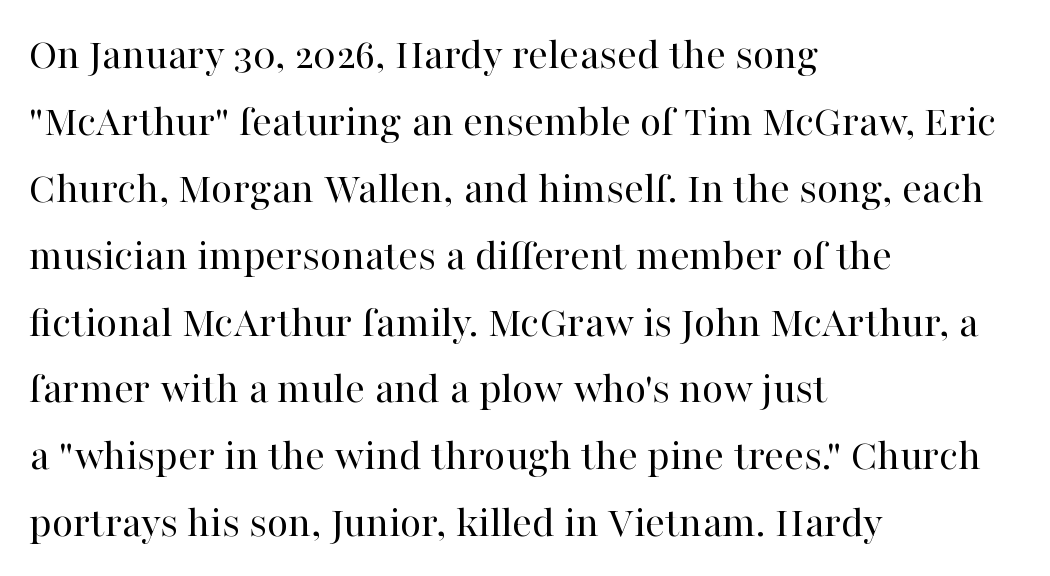
{"serif": "yes", "italic": "no", "bold": "no", "weight": "regular", "width": "normal", "stroke_contrast": "high", "x_height": "medium", "monospaced": "no", "underline": "no", "align": "left", "line_spacing": "normal", "line_spacing_ratio": 1.52, "letter_spacing": "normal", "letter_spacing_em": 0.0, "glyph_px": 44}
